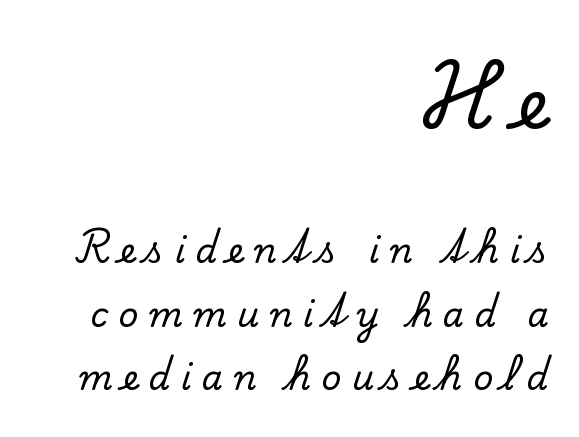
Q: Is the text italic (slanted)? A: Yes.
Q: Is the typeface a serif or a sans-serif typeface? A: Serif.
Q: Is the text underlined? A: No.
Q: How is the paragraph aligned? A: Right-aligned.
Q: Is the spacing between letters normal or unusually wide? A: Unusually wide.
Q: Which block of text is set in a larger size, the first (top) or the second (bottom)? A: The first (top) one.
Q: Width (condensed, normal, or wide)? A: Normal.
Q: Stroke contrast? A: Low.
Q: x-height? A: Small.
Q: Monospaced? A: No.
